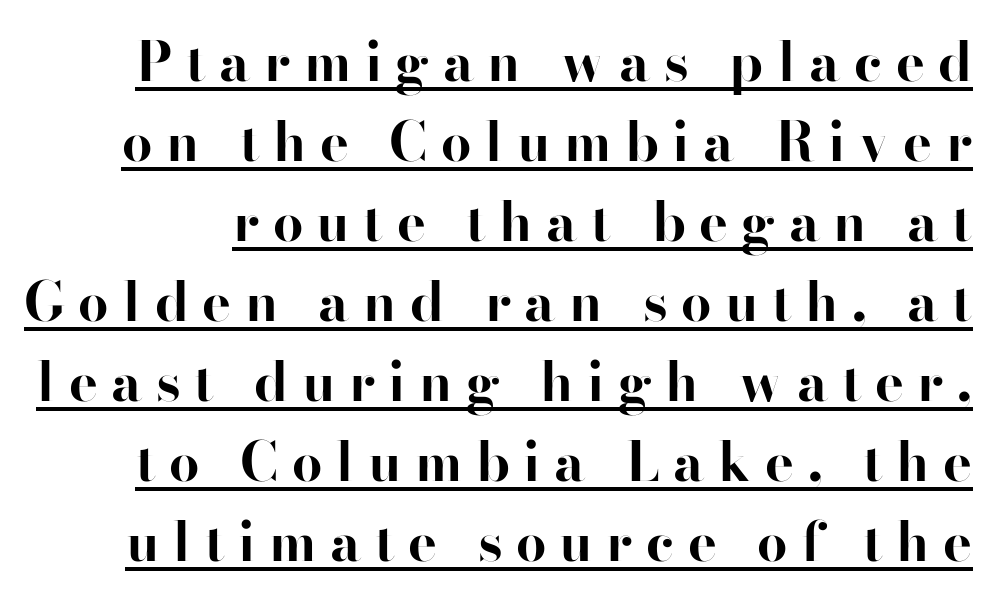
The image shows 54 px bold sans-serif type, upright; set normal line spacing (1.48x), unusually wide letter spacing (+0.25 em), underlined; high stroke contrast and a small x-height.
